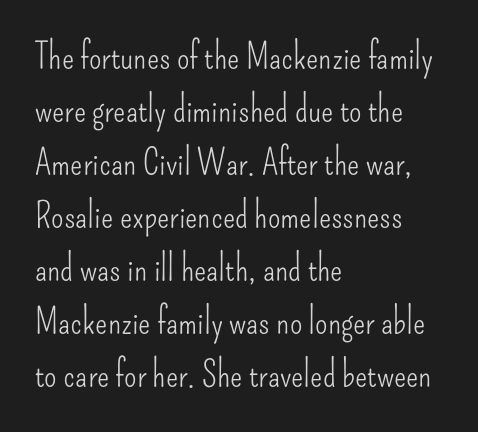
{"serif": "no", "italic": "no", "bold": "no", "weight": "light", "width": "condensed", "stroke_contrast": "low", "x_height": "small", "monospaced": "no", "underline": "no", "align": "left", "line_spacing": "normal", "line_spacing_ratio": 1.47, "letter_spacing": "normal", "letter_spacing_em": 0.0, "glyph_px": 36}
